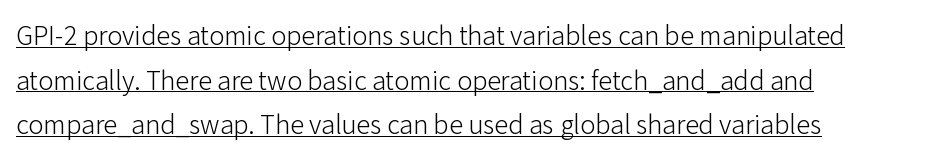
The letters stand straight up with perfectly vertical stems. The face used here is proportionally spaced, like ordinary book or web type. The letters sit at their default tracking, neither squeezed nor spread. Bold? No — there's no thickening of the strokes. The font family rendered here belongs to the sans-serif group.
